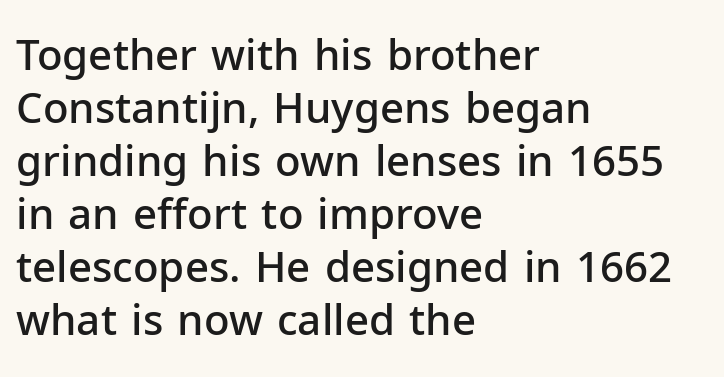
Q: Is the text bold? A: Semi-bold.
Q: Is the text italic (slanted)? A: No, it is upright.
Q: Is the typeface a serif or a sans-serif typeface? A: Sans-serif.
Q: Is the text underlined? A: No.
Q: How is the paragraph aligned? A: Left-aligned.
Q: Is the spacing between letters normal or unusually wide? A: Normal.
Q: Is the spacing between lines tight, normal or loose? A: Normal.
Q: Width (condensed, normal, or wide)? A: Normal.
Q: Stroke contrast? A: Low.
Q: x-height? A: Medium.
Q: Monospaced? A: No.
